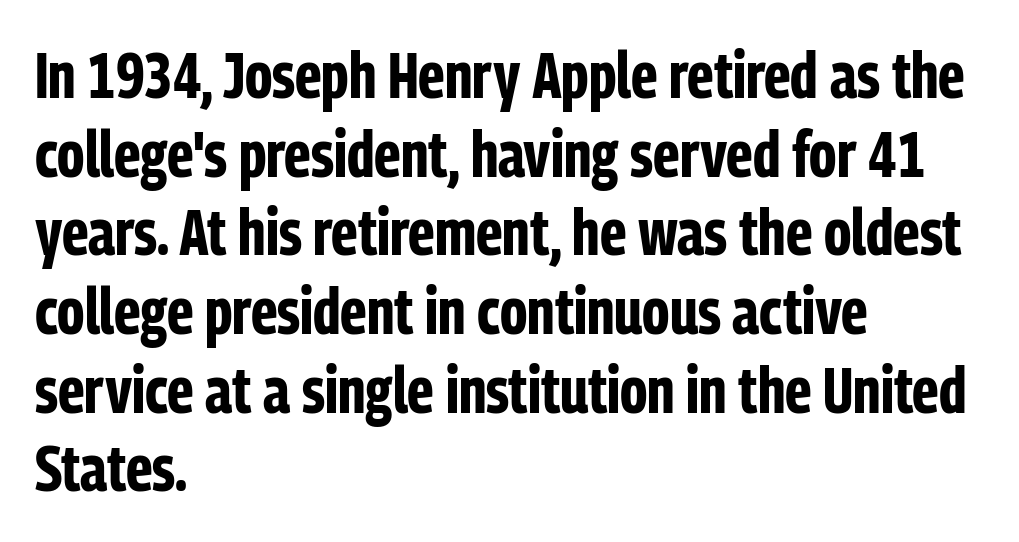
Q: Is the text bold? A: Yes.
Q: Is the text italic (slanted)? A: No, it is upright.
Q: Is the typeface a serif or a sans-serif typeface? A: Sans-serif.
Q: Is the text underlined? A: No.
Q: How is the paragraph aligned? A: Left-aligned.
Q: Is the spacing between letters normal or unusually wide? A: Normal.
Q: Width (condensed, normal, or wide)? A: Condensed.
Q: Stroke contrast? A: Low.
Q: x-height? A: Medium.
Q: Monospaced? A: No.
